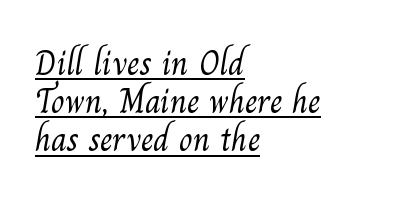
The image shows 35 px light serif type; set left-aligned, tight line spacing (1.09x), normal letter spacing, underlined; medium stroke contrast and a small x-height.
